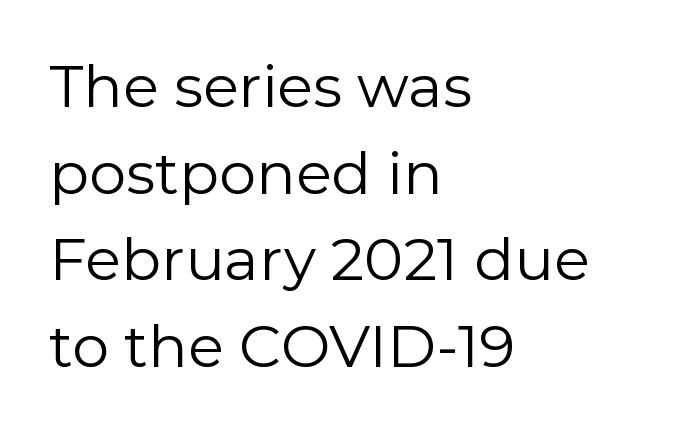
Q: Is the text bold? A: No.
Q: Is the text italic (slanted)? A: No, it is upright.
Q: Is the typeface a serif or a sans-serif typeface? A: Sans-serif.
Q: Is the text underlined? A: No.
Q: How is the paragraph aligned? A: Left-aligned.
Q: Is the spacing between letters normal or unusually wide? A: Normal.
Q: Is the spacing between lines tight, normal or loose? A: Normal.
Q: Width (condensed, normal, or wide)? A: Normal.
Q: Stroke contrast? A: Low.
Q: x-height? A: Medium.
Q: Monospaced? A: No.
